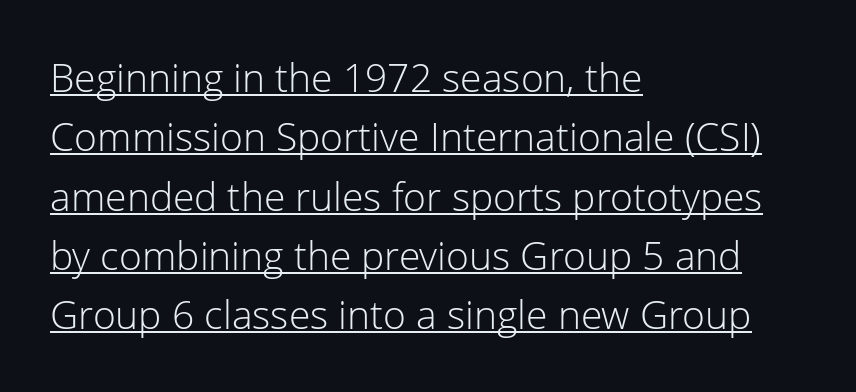
Is there an underline? Yes — a line sits under the letters. The typography opts for an upright posture over an oblique one. Nothing heavy about these letters — not bold at all. The lines sit at an ordinary, default distance from one another. A student would call this left alignment; a typographer would say flush left, rag right.
